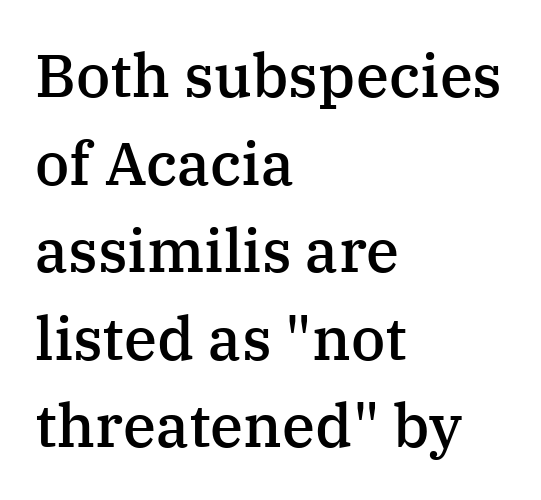
Q: Is the text bold? A: Semi-bold.
Q: Is the text italic (slanted)? A: No, it is upright.
Q: Is the typeface a serif or a sans-serif typeface? A: Serif.
Q: Is the text underlined? A: No.
Q: How is the paragraph aligned? A: Left-aligned.
Q: Is the spacing between letters normal or unusually wide? A: Normal.
Q: Is the spacing between lines tight, normal or loose? A: Normal.
Q: Width (condensed, normal, or wide)? A: Normal.
Q: Stroke contrast? A: Medium.
Q: x-height? A: Medium.
Q: Monospaced? A: No.
